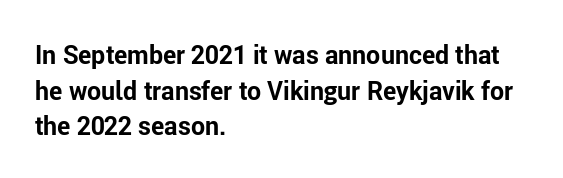
Q: Is the text bold? A: Yes.
Q: Is the text italic (slanted)? A: No, it is upright.
Q: Is the text underlined? A: No.
Q: How is the paragraph aligned? A: Left-aligned.
Q: Is the spacing between letters normal or unusually wide? A: Normal.
Q: Is the spacing between lines tight, normal or loose? A: Normal.
